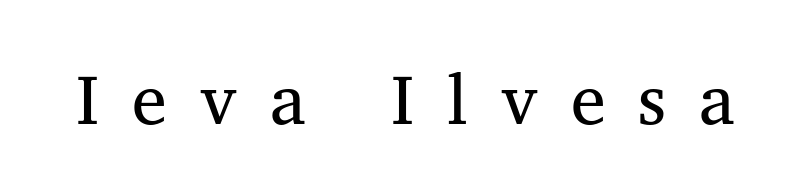
Looks like regular typesetting: each glyph gets only the width it needs. Heft: none added — not bold. Glyph-to-glyph distance is far greater than everyday printed text. Are there feet on the stems? There are — it's a serif. Nope, not italic — everything's standing straight. Rule under the text: the space is simply empty.
